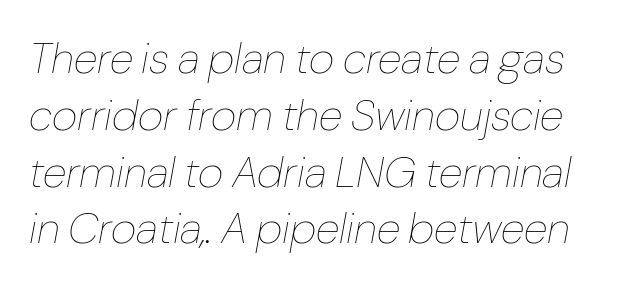
The image shows 44 px thin type, italic (leaning right); set normal line spacing (1.29x), normal letter spacing, not underlined; low stroke contrast and a medium x-height.
